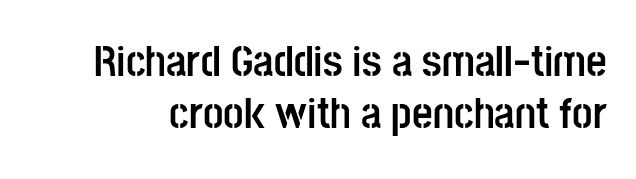
Look at the bottom of the vertical strokes: they stop flat, with no serifs. Letter spacing: default. Notice how the stems are strictly vertical — no italics here. The glyphs are unaccompanied by any horizontal stroke below them.
